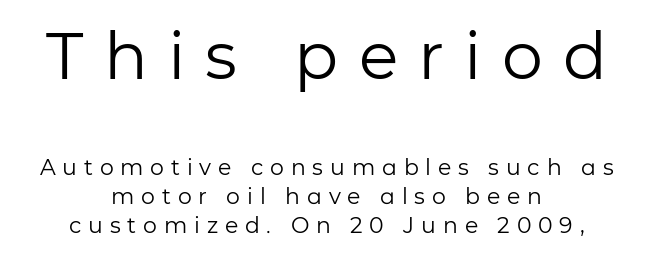
Does the copy run flush right? No — it is centered line by line. You could not count columns in this text — the font is proportionally spaced. The designer left line spacing at the default. Check under the words: just untouched page.
